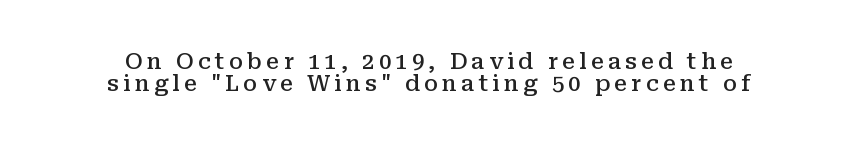
Q: Is the text bold? A: Semi-bold.
Q: Is the text italic (slanted)? A: No, it is upright.
Q: Is the text underlined? A: No.
Q: How is the paragraph aligned? A: Centered.
Q: Is the spacing between lines tight, normal or loose? A: Tight.
